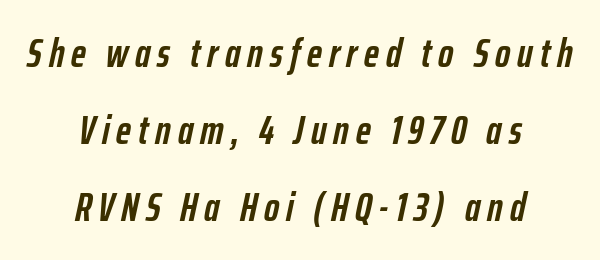
Q: Is the text bold? A: Yes.
Q: Is the text italic (slanted)? A: Yes, it leans right by about 12 degrees.
Q: Is the text underlined? A: No.
Q: How is the paragraph aligned? A: Centered.
Q: Width (condensed, normal, or wide)? A: Condensed.
Q: Stroke contrast? A: Low.
Q: x-height? A: Medium.
Q: Monospaced? A: No.
